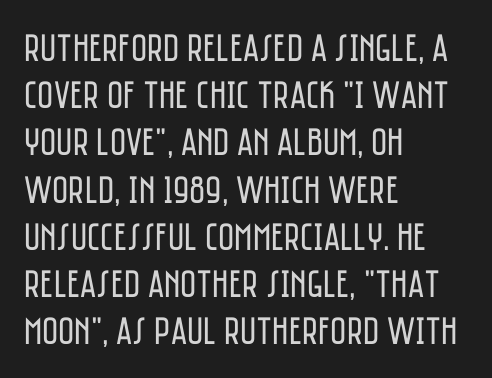
Q: Is the text bold? A: No.
Q: Is the text italic (slanted)? A: No, it is upright.
Q: Is the typeface a serif or a sans-serif typeface? A: Sans-serif.
Q: Is the text underlined? A: No.
Q: How is the paragraph aligned? A: Left-aligned.
Q: Is the spacing between letters normal or unusually wide? A: Normal.
Q: Width (condensed, normal, or wide)? A: Condensed.
Q: Stroke contrast? A: Low.
Q: x-height? A: Large.
Q: Monospaced? A: No.
